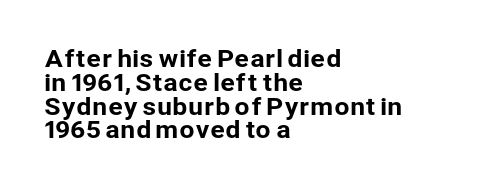
Q: Is the text italic (slanted)? A: No, it is upright.
Q: Is the text underlined? A: No.
Q: How is the paragraph aligned? A: Left-aligned.
Q: Is the spacing between letters normal or unusually wide? A: Normal.
Q: Is the spacing between lines tight, normal or loose? A: Tight.
